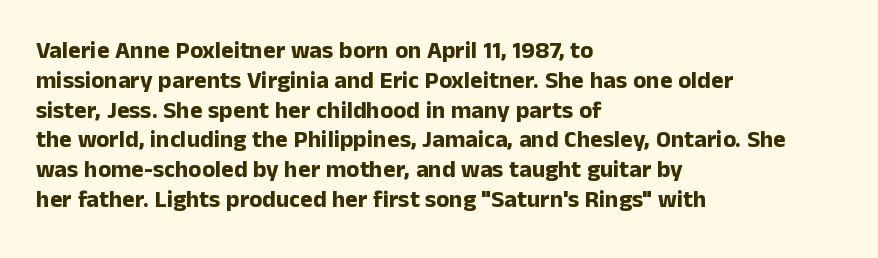
Every character sits straight up, as roman type does. This rendering uses left alignment, leaving the right contour irregular. Letters rest on an invisible, unmarked baseline. The passage shown has conventional tracking throughout. Pretty heavy lettering here — definitely bold.
